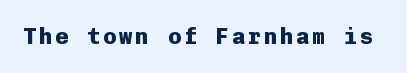
The image shows 22 px bold type, upright; set not underlined.
